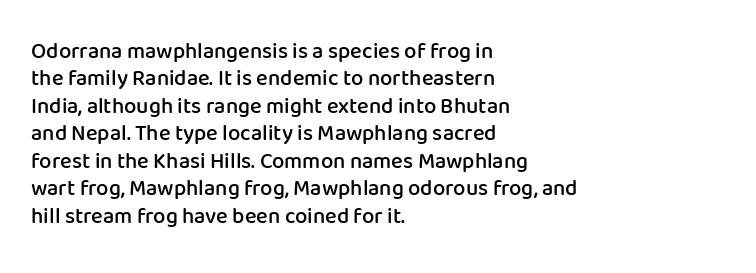
Horizontal bands of white between lines are of average thickness. The rendering keeps characters at their native spacing. The rendering anchors every line to the left-hand side. The type sits square on the baseline with zero lean.
